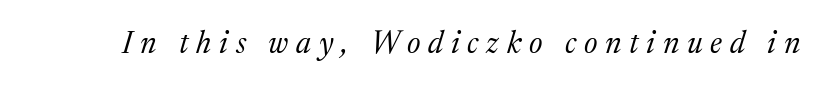
Q: Is the text bold? A: No.
Q: Is the text italic (slanted)? A: Yes, it leans right by about 17 degrees.
Q: Is the typeface a serif or a sans-serif typeface? A: Serif.
Q: Is the text underlined? A: No.
Q: Is the spacing between letters normal or unusually wide? A: Unusually wide.
Q: Width (condensed, normal, or wide)? A: Normal.
Q: Stroke contrast? A: Medium.
Q: x-height? A: Medium.
Q: Monospaced? A: No.
